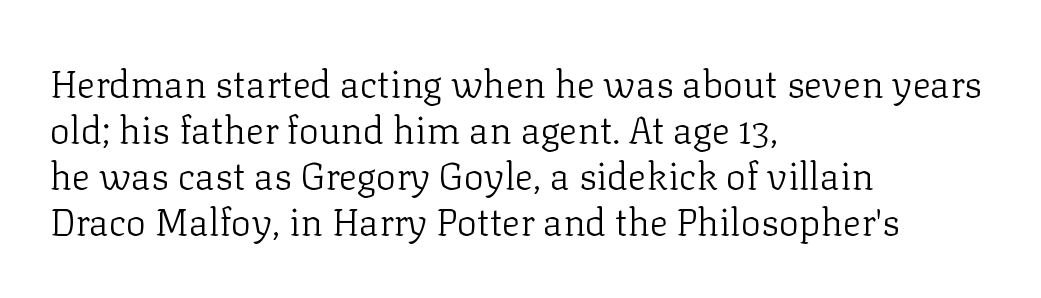
No word sits above an underline. Type style note: has serifs. The type sits square on the baseline with zero lean. Every row of glyphs begins at an identical x-position on the left.
